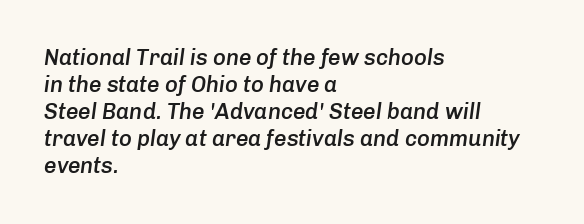
The image shows 22 px text type, italic (leaning right); set left-aligned, line spacing 1.23x, normal letter spacing, not underlined.
